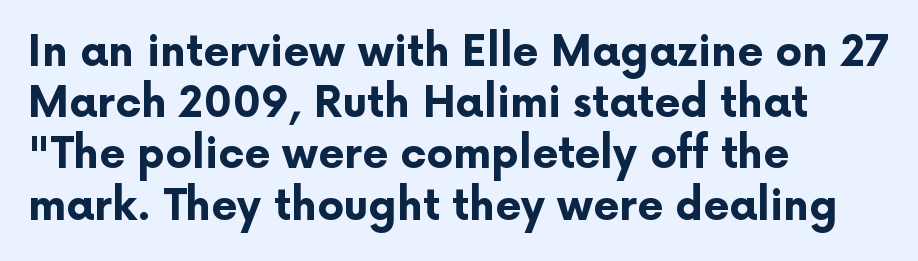
Q: Is the text bold? A: Yes.
Q: Is the text italic (slanted)? A: No, it is upright.
Q: Is the typeface a serif or a sans-serif typeface? A: Sans-serif.
Q: Is the text underlined? A: No.
Q: How is the paragraph aligned? A: Left-aligned.
Q: Is the spacing between letters normal or unusually wide? A: Normal.
Q: Width (condensed, normal, or wide)? A: Normal.
Q: Stroke contrast? A: Low.
Q: x-height? A: Medium.
Q: Monospaced? A: No.
